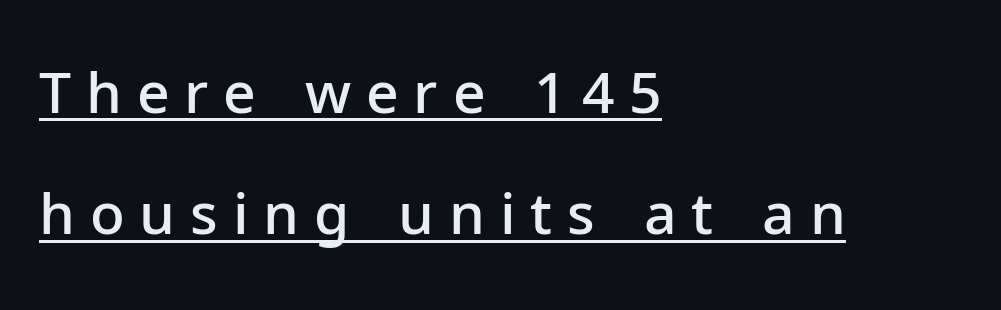
Q: Is the text bold? A: Semi-bold.
Q: Is the text italic (slanted)? A: No, it is upright.
Q: Is the typeface a serif or a sans-serif typeface? A: Sans-serif.
Q: Is the text underlined? A: Yes.
Q: How is the paragraph aligned? A: Left-aligned.
Q: Is the spacing between letters normal or unusually wide? A: Unusually wide.
Q: Is the spacing between lines tight, normal or loose? A: Loose.
Q: Width (condensed, normal, or wide)? A: Normal.
Q: Stroke contrast? A: Low.
Q: x-height? A: Medium.
Q: Monospaced? A: No.
